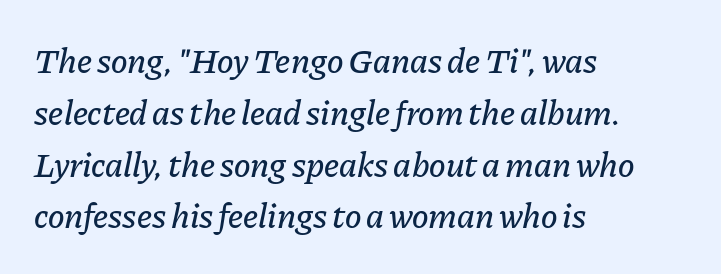
Q: Is the text italic (slanted)? A: Yes, it leans right by about 11 degrees.
Q: Is the text underlined? A: No.
Q: How is the paragraph aligned? A: Left-aligned.
Q: Is the spacing between letters normal or unusually wide? A: Normal.
Q: Is the spacing between lines tight, normal or loose? A: Normal.
Q: Width (condensed, normal, or wide)? A: Normal.
Q: Stroke contrast? A: Low.
Q: x-height? A: Medium.
Q: Monospaced? A: No.
